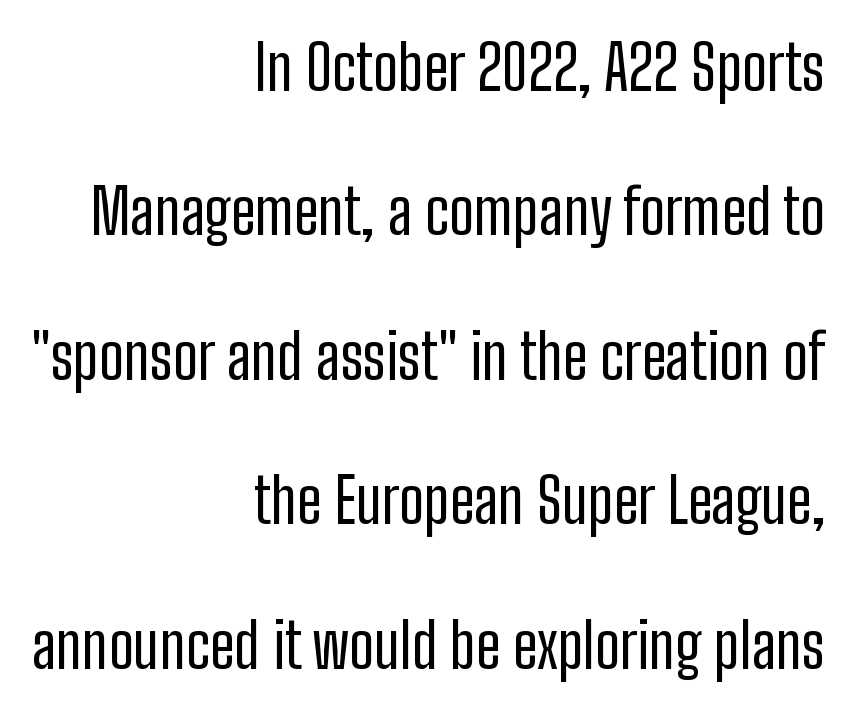
Here the glyphs are tracked normally, forming tight word shapes. Think of a printed novel: that variable character pitch is what you see here. Are there feet on the stems? There aren't — it's a sans. Underlining? Definitely not there.
